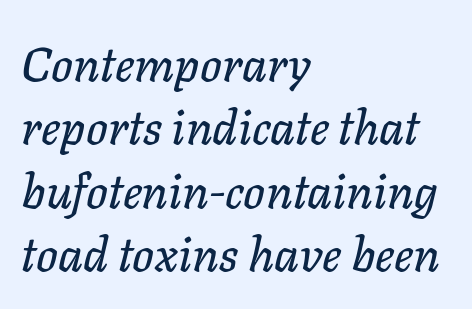
Words appear dense and cohesive because spacing is normal. Reading down the block, your eye returns to a fixed left position each line. The axis of the letterforms is tilted away from vertical. Think of a printed novel: that variable character pitch is what you see here.
